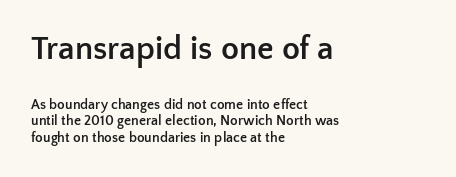
{"serif": "no", "italic": "no", "bold": "yes", "weight": "semibold", "width": "normal", "stroke_contrast": "low", "x_height": "medium", "monospaced": "no", "underline": "no", "align": "left", "line_spacing_ratio": 1.19, "letter_spacing": "normal", "letter_spacing_em": 0.0, "larger_block": "first", "size_ratio": 2.36, "glyph_px": 33}
